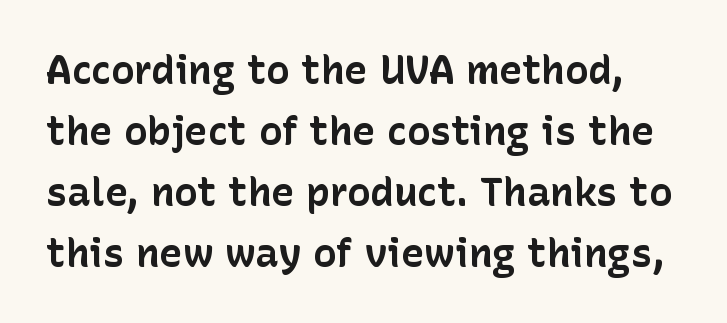
Nobody drew a line under any word here. Standard letterfit; no display-style spreading of the glyphs. Spacing verdict: proportional, widths tailored to each character. Is there any slant? The stems are plumb. Each letter's strokes conclude bluntly, with no projecting serifs.
